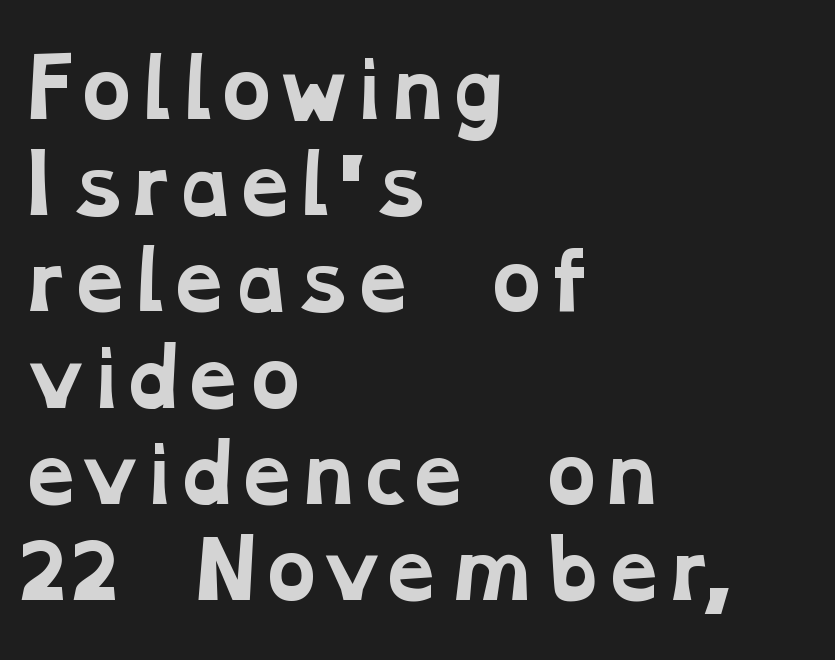
The image shows 77 px bold, wide serif type; set left-aligned, normal line spacing (1.25x), normal letter spacing, not underlined; low stroke contrast and a medium x-height.
